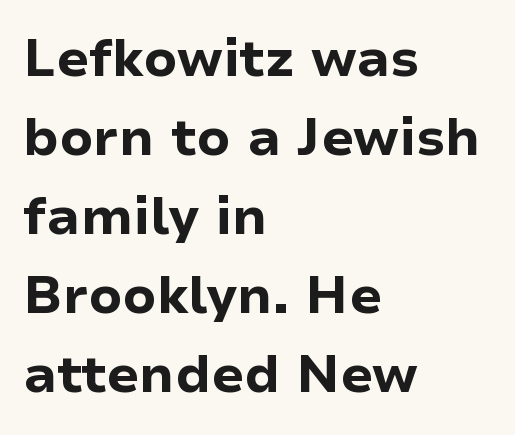
Spacing verdict: proportional, widths tailored to each character. Heavy-handed strokes throughout: this text is bold. Serif or sans? Sans — the stroke terminals are bare. Honestly, the letter spacing is just normal — you wouldn't notice it.
